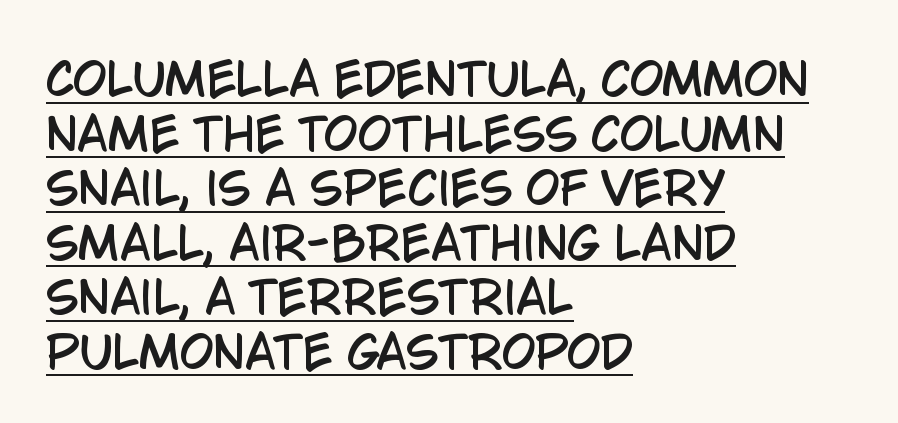
Proportional: the letters do not fall into vertical columns. The lettering holds an erect, upright posture throughout. A continuous stroke trails under the words, as in a hyperlink. These lines are set flush left with a ragged right edge. No feet cap the strokes, marking this as sans-serif type. Nobody touched the tracking dial on this one.
